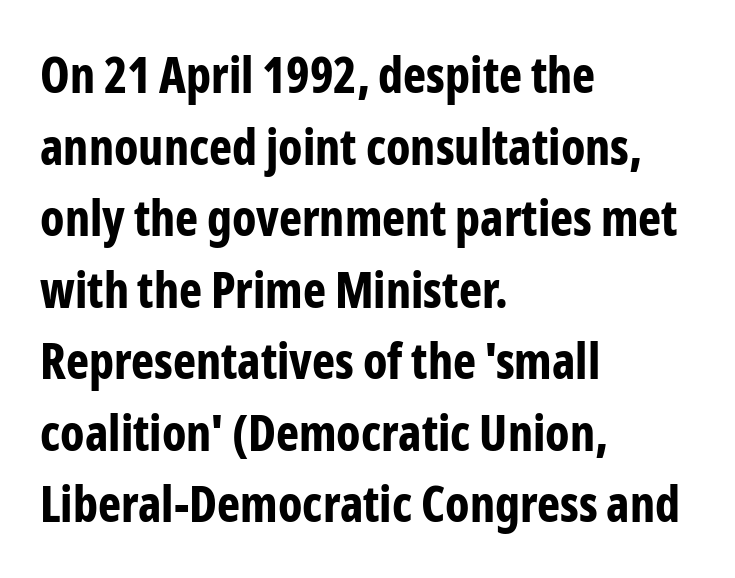
The image shows 49 px bold, condensed sans-serif type, upright; set left-aligned, normal line spacing (1.46x), normal letter spacing, not underlined; low stroke contrast and a medium x-height.
